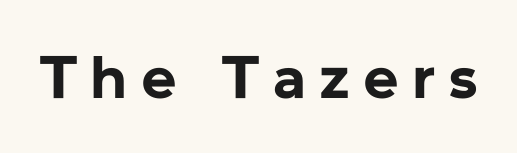
Q: Is the text bold? A: Yes.
Q: Is the text italic (slanted)? A: No, it is upright.
Q: Is the typeface a serif or a sans-serif typeface? A: Sans-serif.
Q: Is the text underlined? A: No.
Q: Is the spacing between letters normal or unusually wide? A: Unusually wide.
Q: Width (condensed, normal, or wide)? A: Normal.
Q: Stroke contrast? A: Low.
Q: x-height? A: Medium.
Q: Monospaced? A: No.
